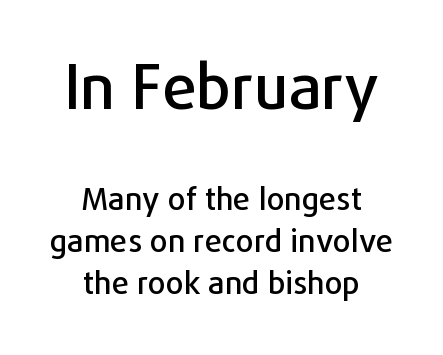
You could call the tracking neutral — neither tight nor loose. The space beneath each line is pristine and unruled. These lines are centered, leaving both edges ragged. Line spacing here is normal. Looks like regular typesetting: each glyph gets only the width it needs. The specimen reads as upright at a glance.
